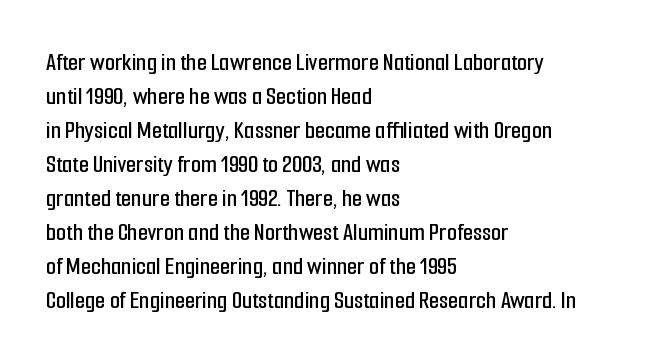
The passage is arranged the way most books set body copy — flush left. This is roman type, the default non-slanted kind. The rows are spaced the way most documents space them. The letterforms sit shoulder to shoulder at normal distance. Honestly, there is no underline to notice here at all.
